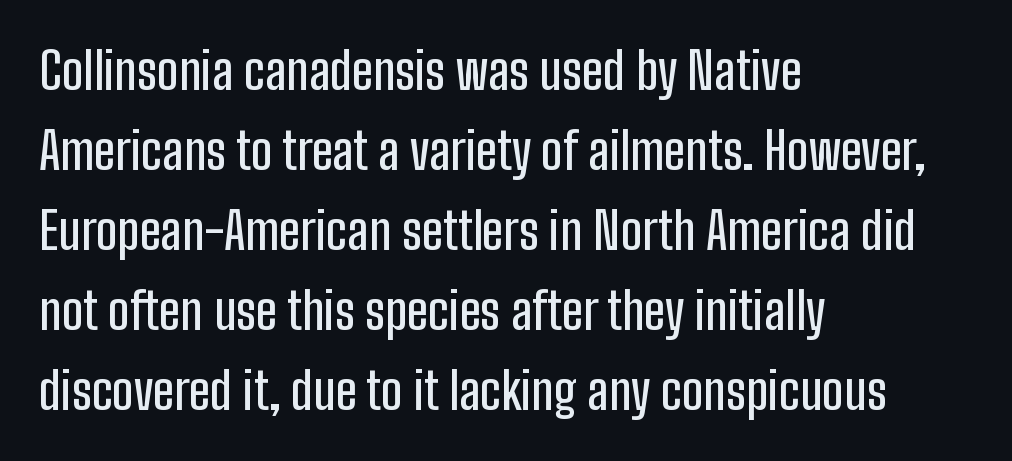
Honestly, there is no underline to notice here at all. The tracking reads as untouched default to a designer's eye. Reading down the column, the eye jumps a familiar distance to each next line. The lettering holds an erect, upright posture throughout.
